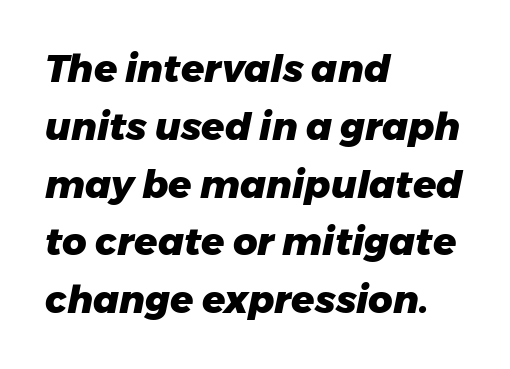
{"italic": "yes", "lean": "right", "slant_degrees": 11, "bold": "yes", "weight": "heavy", "width": "normal", "stroke_contrast": "low", "x_height": "medium", "monospaced": "no", "underline": "no", "align": "left", "line_spacing": "normal", "line_spacing_ratio": 1.52, "letter_spacing": "normal", "letter_spacing_em": 0.0, "glyph_px": 38}
